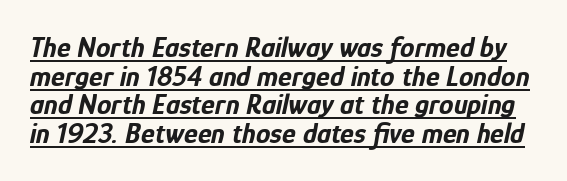
{"italic": "yes", "lean": "right", "slant_degrees": 12, "bold": "yes", "weight": "bold", "width": "condensed", "stroke_contrast": "low", "x_height": "medium", "monospaced": "no", "underline": "yes", "line_spacing": "tight", "line_spacing_ratio": 0.99, "letter_spacing": "normal", "letter_spacing_em": 0.0, "glyph_px": 29}
